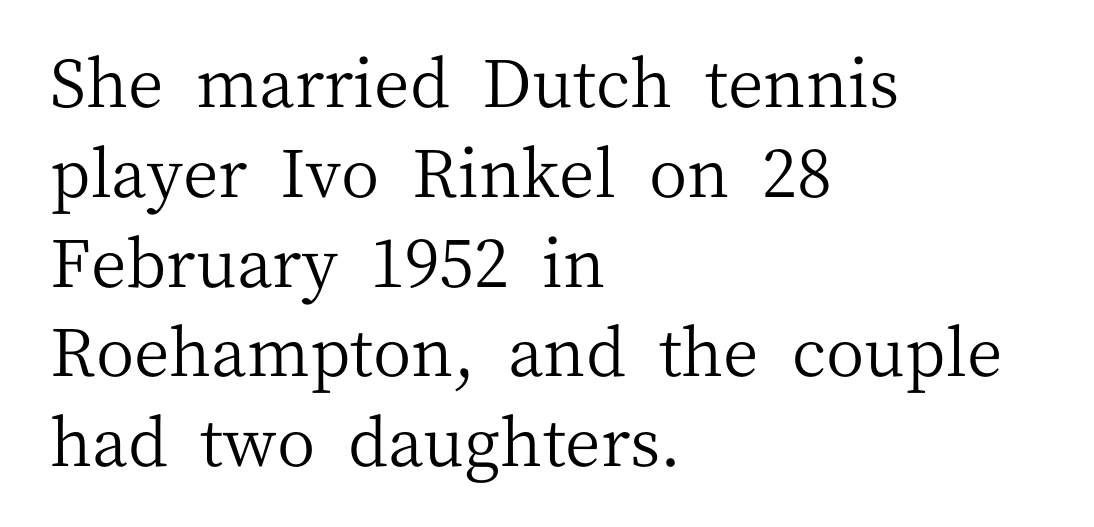
Q: Is the text bold? A: No.
Q: Is the text italic (slanted)? A: No, it is upright.
Q: Is the typeface a serif or a sans-serif typeface? A: Serif.
Q: Is the text underlined? A: No.
Q: How is the paragraph aligned? A: Left-aligned.
Q: Is the spacing between letters normal or unusually wide? A: Normal.
Q: Is the spacing between lines tight, normal or loose? A: Normal.
Q: Width (condensed, normal, or wide)? A: Normal.
Q: Stroke contrast? A: Medium.
Q: x-height? A: Medium.
Q: Monospaced? A: No.
